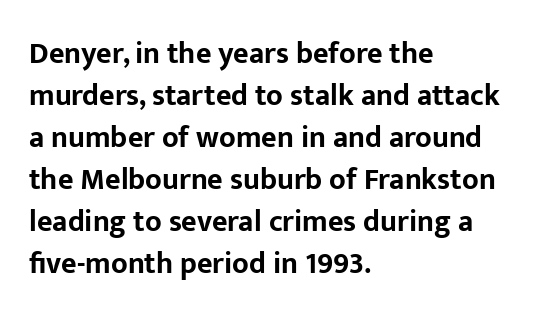
Q: Is the text bold? A: Yes.
Q: Is the text italic (slanted)? A: No, it is upright.
Q: Is the typeface a serif or a sans-serif typeface? A: Sans-serif.
Q: Is the text underlined? A: No.
Q: How is the paragraph aligned? A: Left-aligned.
Q: Is the spacing between letters normal or unusually wide? A: Normal.
Q: Is the spacing between lines tight, normal or loose? A: Normal.
Q: Width (condensed, normal, or wide)? A: Normal.
Q: Stroke contrast? A: Low.
Q: x-height? A: Medium.
Q: Monospaced? A: No.
